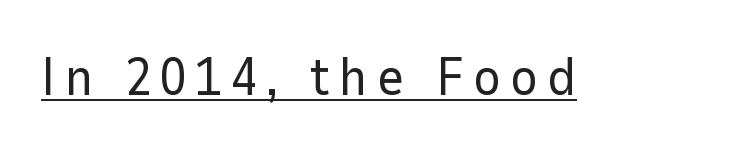
The image shows 53 px regular-weight sans-serif type, upright; set underlined; low stroke contrast and a medium x-height.
